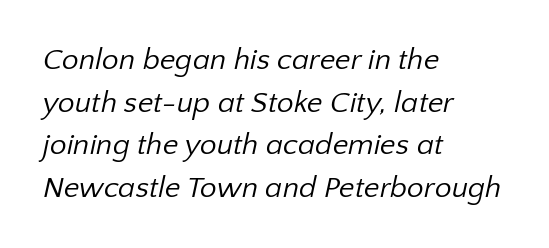
The image shows 30 px regular-weight sans-serif type; set left-aligned, normal line spacing (1.42x), normal letter spacing, not underlined; low stroke contrast and a medium x-height.
